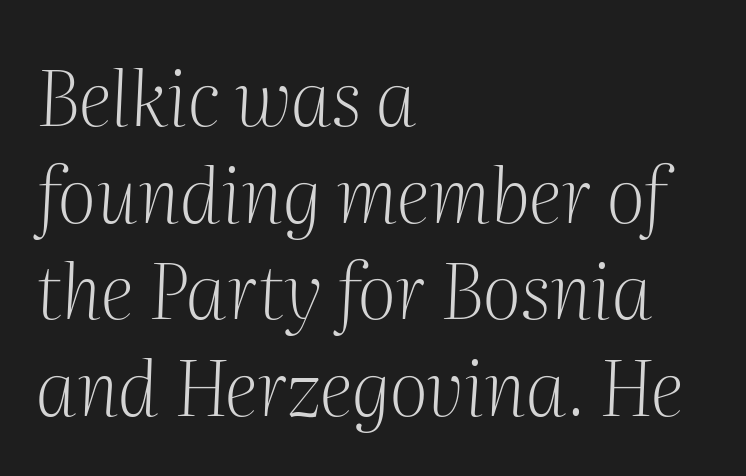
{"serif": "yes", "italic": "yes", "lean": "right", "slant_degrees": 2, "bold": "no", "weight": "light", "width": "normal", "stroke_contrast": "medium", "x_height": "medium", "monospaced": "no", "underline": "no", "align": "left", "line_spacing": "normal", "line_spacing_ratio": 1.27, "letter_spacing": "normal", "letter_spacing_em": 0.0, "glyph_px": 76}
